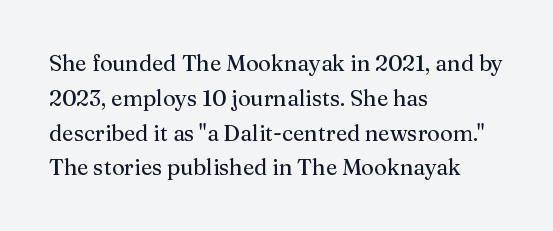
The image shows 22 px text type, upright; set left-aligned, normal line spacing (1.58x), normal letter spacing, not underlined.
